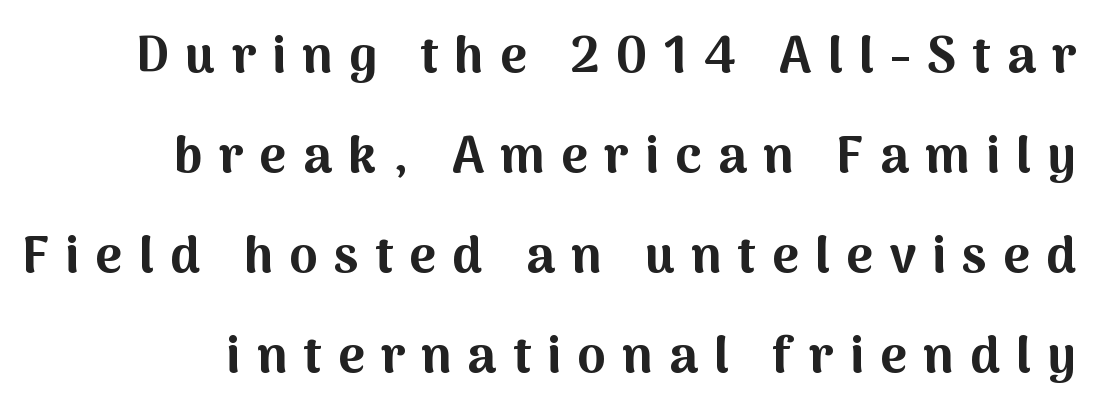
Q: Is the text bold? A: Yes.
Q: Is the text italic (slanted)? A: No, it is upright.
Q: Is the typeface a serif or a sans-serif typeface? A: Sans-serif.
Q: Is the text underlined? A: No.
Q: Is the spacing between letters normal or unusually wide? A: Unusually wide.
Q: Is the spacing between lines tight, normal or loose? A: Loose.
Q: Width (condensed, normal, or wide)? A: Normal.
Q: Stroke contrast? A: Medium.
Q: x-height? A: Medium.
Q: Monospaced? A: No.
